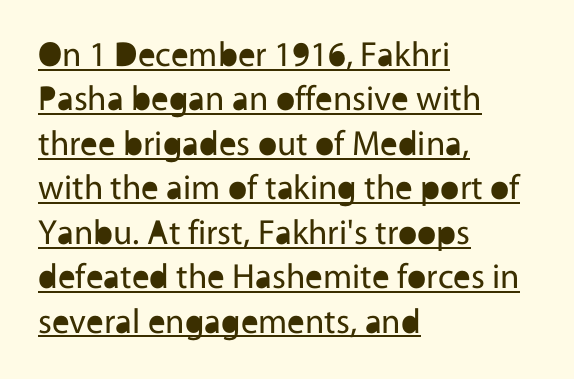
Q: Is the text bold? A: No.
Q: Is the text italic (slanted)? A: No, it is upright.
Q: Is the typeface a serif or a sans-serif typeface? A: Sans-serif.
Q: Is the text underlined? A: Yes.
Q: How is the paragraph aligned? A: Left-aligned.
Q: Is the spacing between letters normal or unusually wide? A: Normal.
Q: Is the spacing between lines tight, normal or loose? A: Normal.
Q: Width (condensed, normal, or wide)? A: Normal.
Q: x-height? A: Medium.
Q: Monospaced? A: No.
